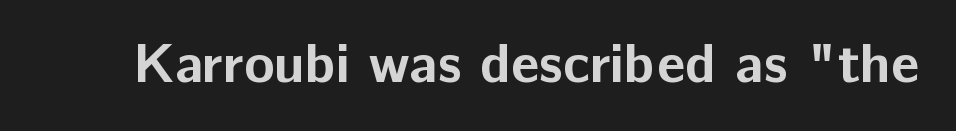
{"serif": "no", "italic": "no", "bold": "yes", "weight": "bold", "width": "normal", "stroke_contrast": "low", "x_height": "medium", "monospaced": "no", "underline": "no", "letter_spacing": "normal", "letter_spacing_em": 0.0, "glyph_px": 56}
